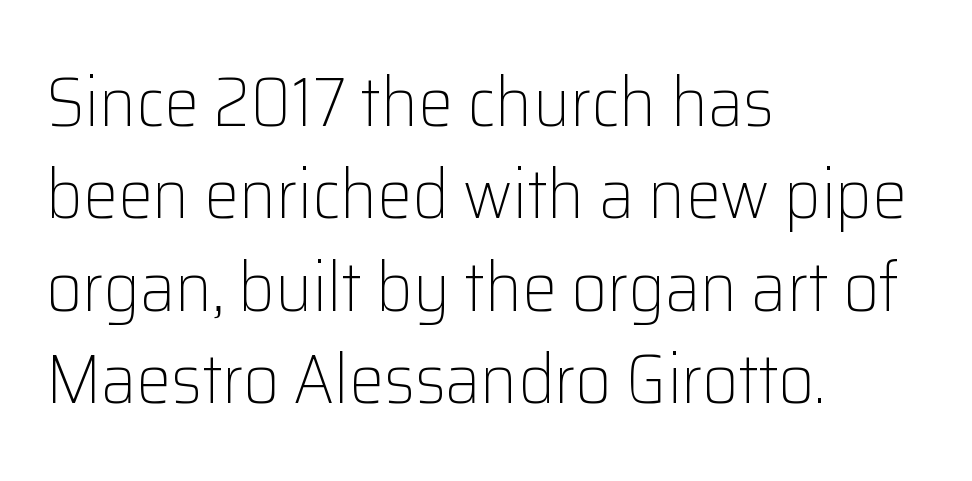
{"serif": "no", "italic": "no", "bold": "no", "weight": "light", "width": "normal", "stroke_contrast": "low", "x_height": "medium", "monospaced": "no", "underline": "no", "align": "left", "line_spacing": "normal", "line_spacing_ratio": 1.32, "letter_spacing": "normal", "letter_spacing_em": 0.0, "glyph_px": 70}
